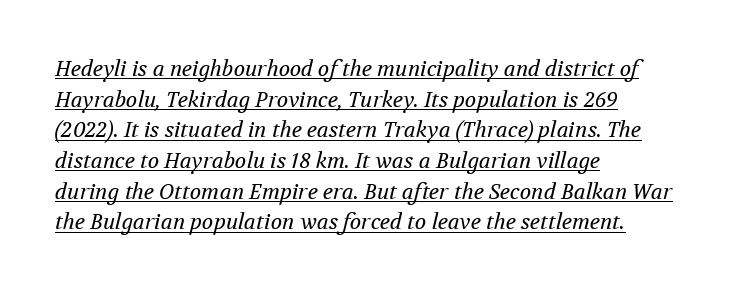
Does the lettering tilt? It does — this is italic. This sample is left-justified, so line endings fall wherever the words run out. The cut favours lightness, reaching ordinary text weight at its darkest. Reading down the column, the eye jumps a familiar distance to each next line. Students, observe the line beneath the letters — that is underlining. Each word holds together tightly as a unit, with standard inter-letter gaps.
